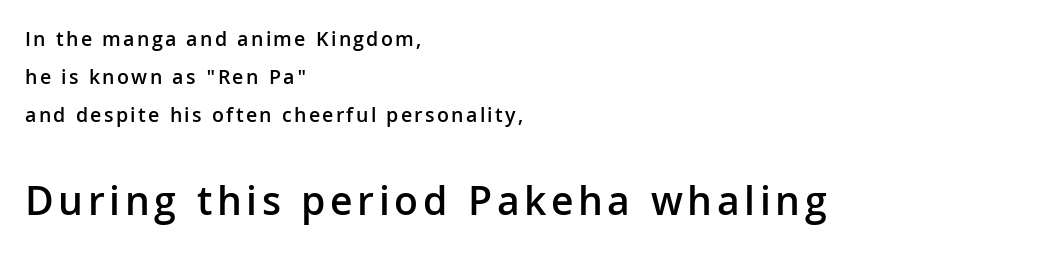
The image shows 42 px semibold sans-serif type, upright; set left-aligned, line spacing 1.81x, not underlined; the second (bottom) block is 2.0x larger; low stroke contrast and a medium x-height.
